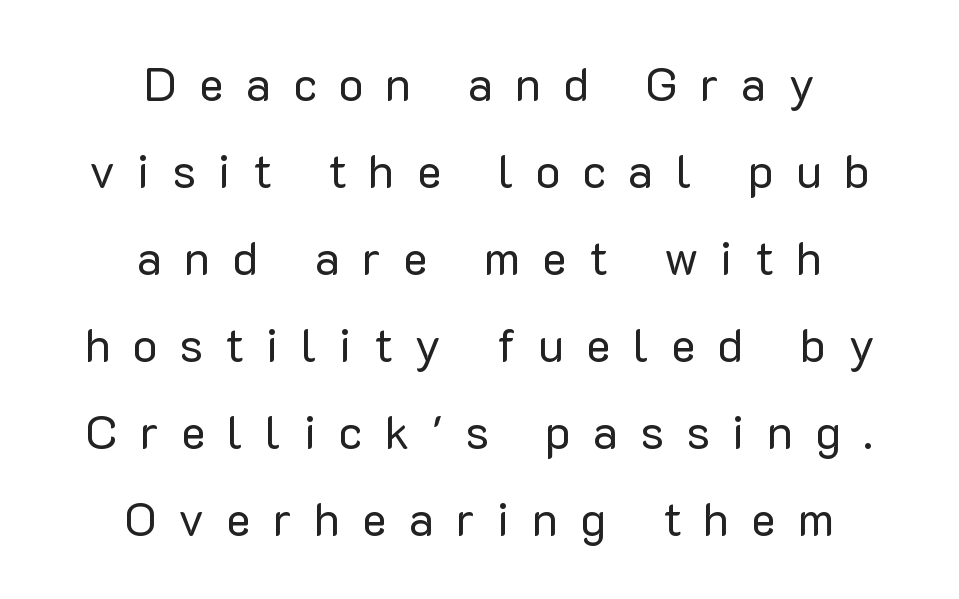
The paragraph has two soft edges and a firm central axis. Posture: vertical. Honestly, there is no underline to notice here at all. Caption: expanded tracking, letters set apart. This sample has the flowing, uneven cadence of proportional lettering. A quiet, ordinary-to-light weight characterises the typeface.
